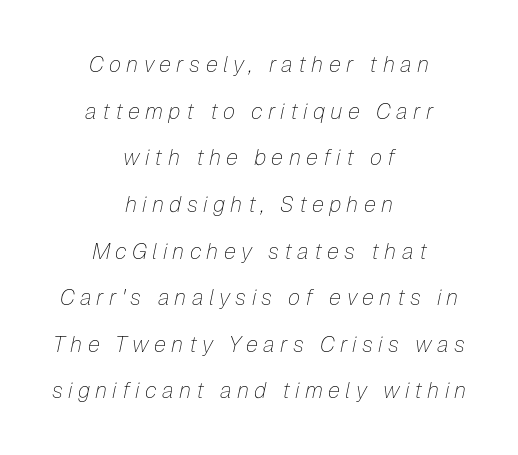
The strokes carry an ordinary text weight at most. This sample trades compactness for vertical openness between lines. One-word summary of the alignment: center. Designer's note — italics engaged.
